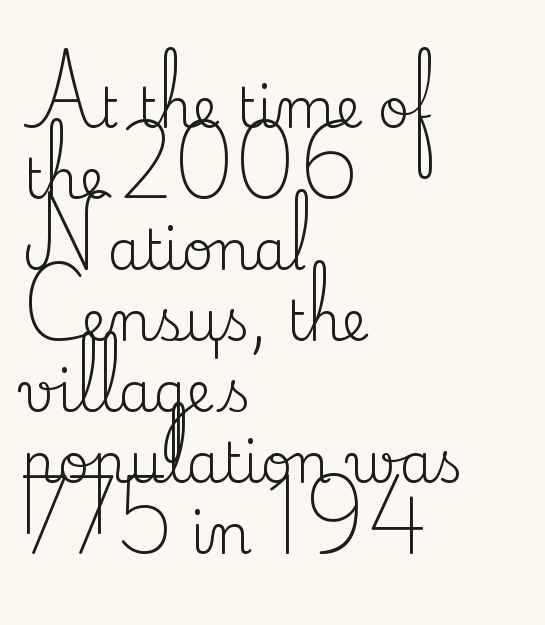
Line spacing here is normal. The letterforms sit shoulder to shoulder at normal distance. Does the lettering tilt? It doesn't — this is upright. Has an underline been added? It has not. Here the designer chose a conventional face with non-uniform glyph widths.
